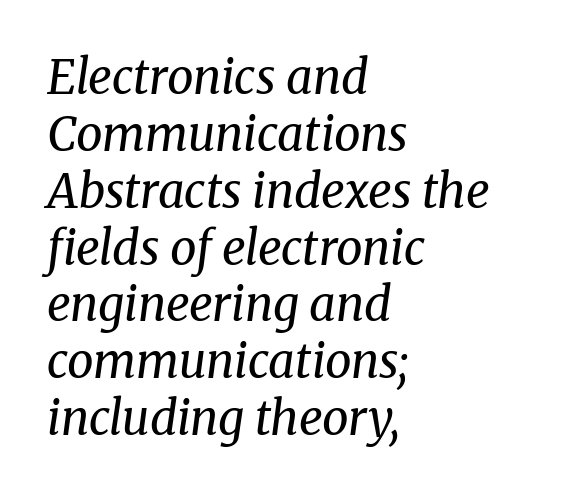
The image shows 47 px regular-weight serif type, italic (leaning right); set left-aligned, line spacing 1.21x, normal letter spacing, not underlined; medium stroke contrast and a medium x-height.
